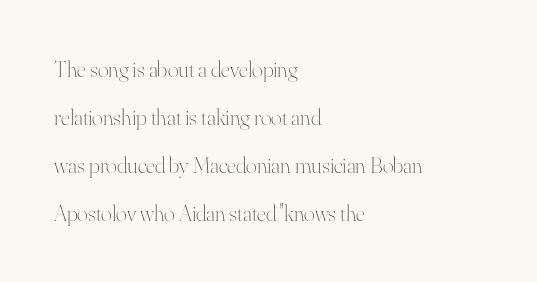
Is the letter spacing exaggerated? No — it looks like the ordinary default. Underlining? Definitely not there. A typesetter would call this leading open, well beyond the default. Unlike italic type, these characters show no tilt at all. Is the type heavy? It reads as light-to-regular instead.
